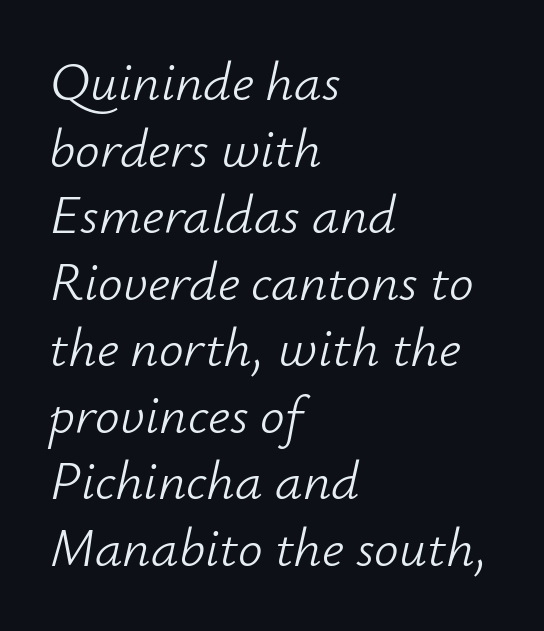
{"italic": "yes", "lean": "right", "slant_degrees": 12, "bold": "no", "weight": "light", "width": "normal", "stroke_contrast": "low", "x_height": "small", "monospaced": "no", "underline": "no", "align": "left", "line_spacing_ratio": 1.21, "letter_spacing": "normal", "letter_spacing_em": 0.0, "glyph_px": 55}
